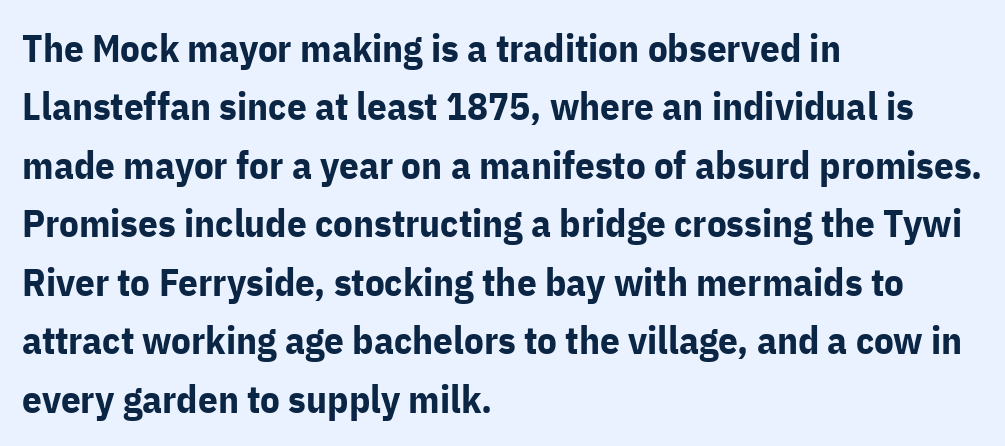
The image shows 39 px bold sans-serif type, upright; set left-aligned, normal line spacing (1.5x), normal letter spacing, not underlined; low stroke contrast and a medium x-height.
